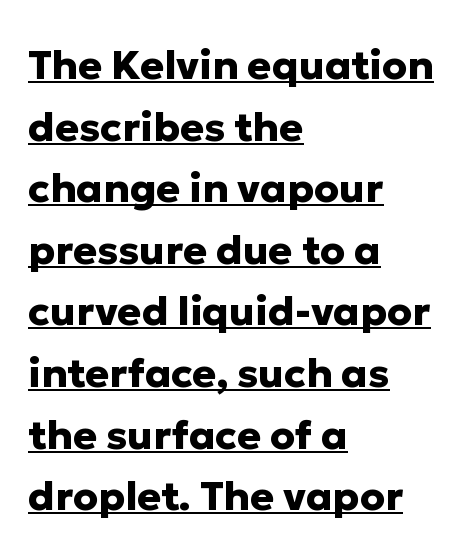
The image shows 40 px heavy sans-serif type, upright; set left-aligned, normal line spacing (1.54x), normal letter spacing, underlined; low stroke contrast and a medium x-height.
